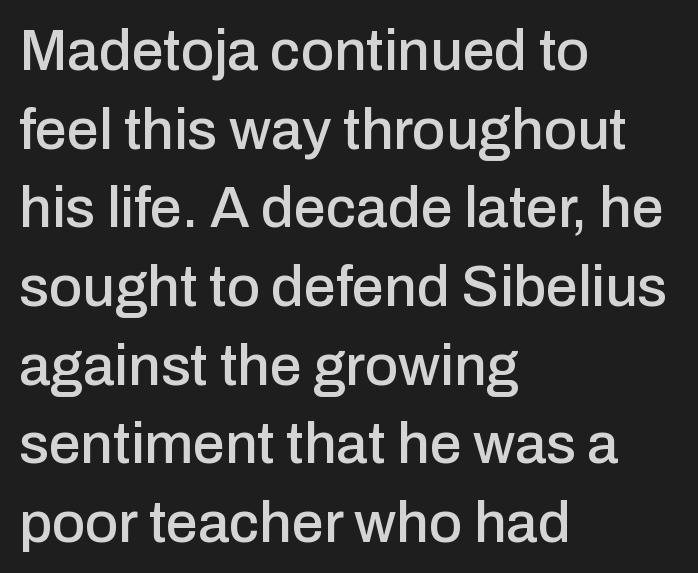
{"serif": "no", "italic": "no", "width": "normal", "stroke_contrast": "low", "x_height": "medium", "monospaced": "no", "underline": "no", "align": "left", "line_spacing": "normal", "line_spacing_ratio": 1.38, "letter_spacing": "normal", "letter_spacing_em": 0.0, "glyph_px": 57}
